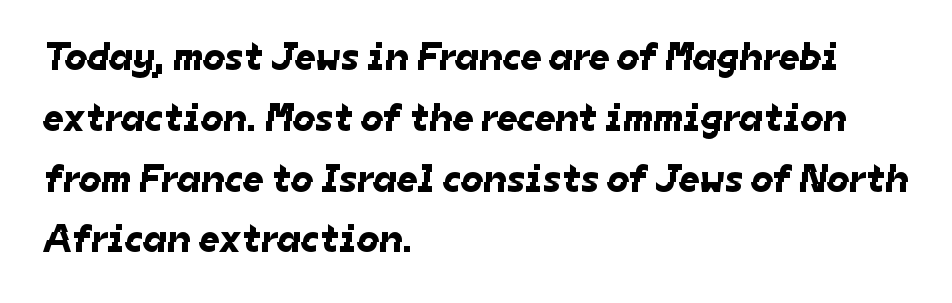
Q: Is the typeface a serif or a sans-serif typeface? A: Sans-serif.
Q: Is the text underlined? A: No.
Q: How is the paragraph aligned? A: Left-aligned.
Q: Is the spacing between letters normal or unusually wide? A: Normal.
Q: Is the spacing between lines tight, normal or loose? A: Normal.
Q: Width (condensed, normal, or wide)? A: Normal.
Q: Stroke contrast? A: Low.
Q: x-height? A: Medium.
Q: Monospaced? A: No.
